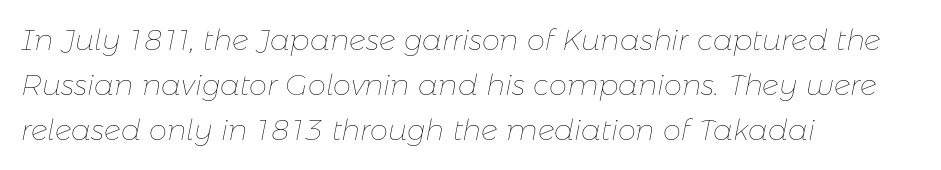
{"italic": "yes", "lean": "right", "slant_degrees": 11, "bold": "no", "weight": "thin", "width": "normal", "stroke_contrast": "low", "x_height": "medium", "monospaced": "no", "underline": "no", "align": "left", "line_spacing": "normal", "line_spacing_ratio": 1.56, "letter_spacing": "normal", "letter_spacing_em": 0.0, "glyph_px": 29}
